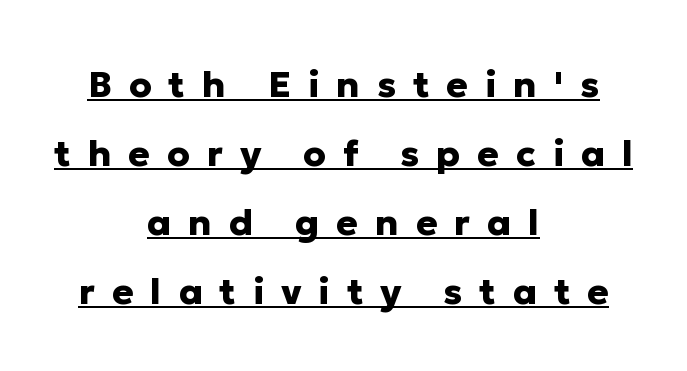
How heavy is the stroke? Heavy — this is a bold. The letters stand upright; this is a roman face. Compared with a flush-left layout, this one balances lines on the center instead. This sample uses a sans-serif face. Is this a fixed-width face? No — the glyphs have proportional, varying widths. Widely set lines give the paragraph a tall, airy silhouette.
